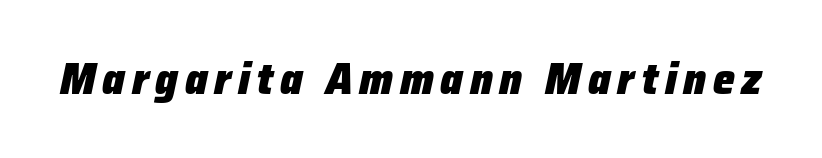
The image shows 44 px heavy type, italic (leaning right); set not underlined; low stroke contrast and a medium x-height.
